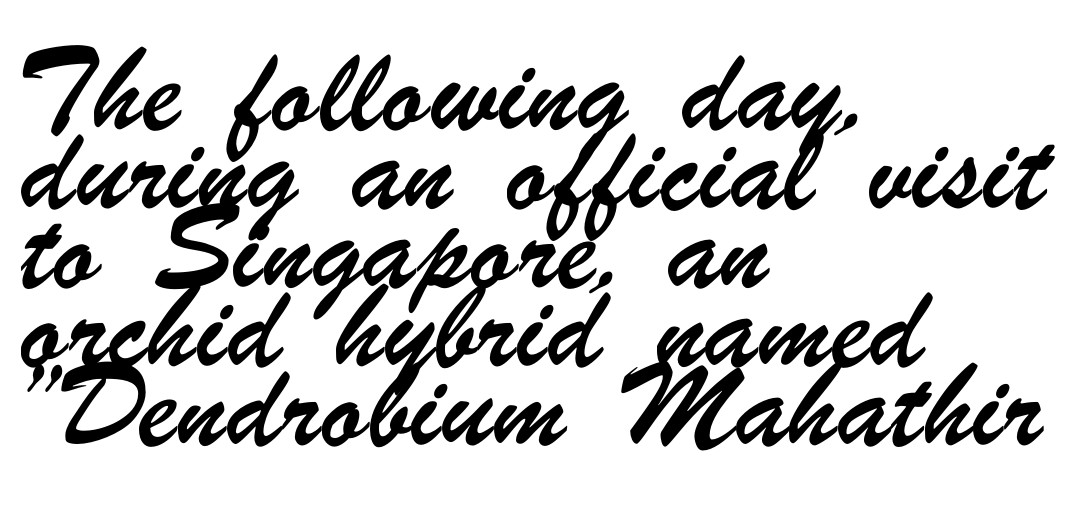
Q: Is the typeface a serif or a sans-serif typeface? A: Sans-serif.
Q: Is the text underlined? A: No.
Q: How is the paragraph aligned? A: Left-aligned.
Q: Is the spacing between letters normal or unusually wide? A: Normal.
Q: Is the spacing between lines tight, normal or loose? A: Normal.
Q: Width (condensed, normal, or wide)? A: Condensed.
Q: Stroke contrast? A: Low.
Q: x-height? A: Small.
Q: Monospaced? A: No.
